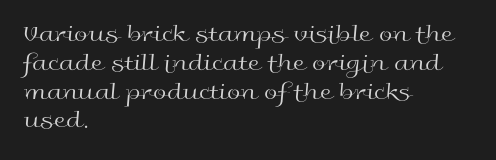
Q: Is the text bold? A: No.
Q: Is the text italic (slanted)? A: No, it is upright.
Q: Is the text underlined? A: No.
Q: How is the paragraph aligned? A: Left-aligned.
Q: Is the spacing between letters normal or unusually wide? A: Normal.
